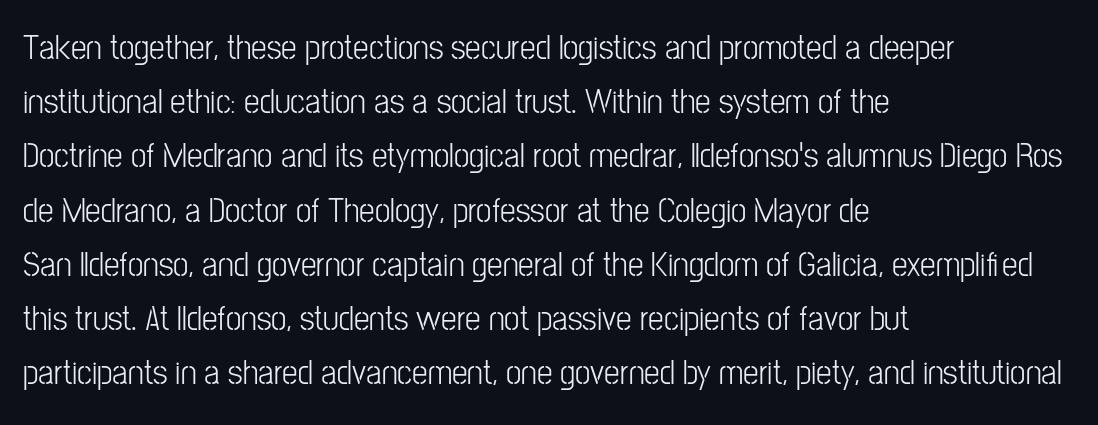
Q: Is the text italic (slanted)? A: No, it is upright.
Q: Is the typeface a serif or a sans-serif typeface? A: Sans-serif.
Q: Is the text underlined? A: No.
Q: How is the paragraph aligned? A: Left-aligned.
Q: Is the spacing between letters normal or unusually wide? A: Normal.
Q: Is the spacing between lines tight, normal or loose? A: Normal.
Q: Width (condensed, normal, or wide)? A: Condensed.
Q: Stroke contrast? A: Low.
Q: x-height? A: Medium.
Q: Monospaced? A: No.
